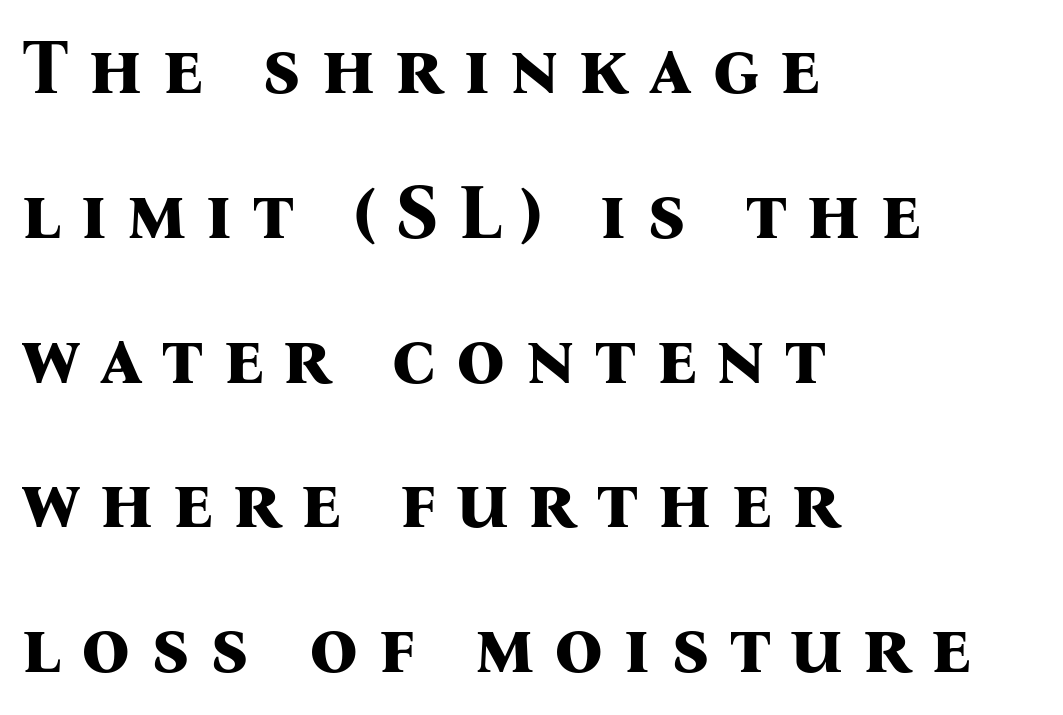
Which margin do the lines hug? The left one — the right edge is uneven. Italic? Not at all — the glyphs are vertical. Heavy, bold letterforms. These lines have a slow, spaced-out rhythm from letter to letter. Spacing verdict: proportional, widths tailored to each character. Are there feet on the stems? There are — it's a serif.
